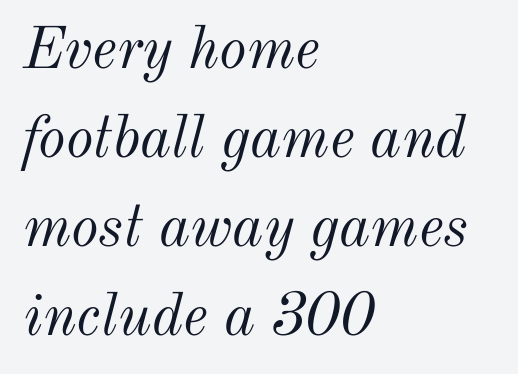
Q: Is the text bold? A: No.
Q: Is the text italic (slanted)? A: Yes, it leans right by about 12 degrees.
Q: Is the text underlined? A: No.
Q: How is the paragraph aligned? A: Left-aligned.
Q: Is the spacing between letters normal or unusually wide? A: Normal.
Q: Is the spacing between lines tight, normal or loose? A: Normal.
Q: Width (condensed, normal, or wide)? A: Normal.
Q: Stroke contrast? A: Medium.
Q: x-height? A: Small.
Q: Monospaced? A: No.
